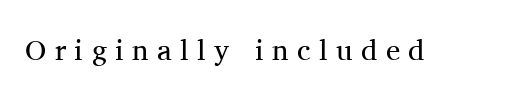
The face used here is rendered with a markedly widened letterfit. Each row of text sits above clean, open space. Style check: upright. The weight would be labelled regular, book, light, or lighter still.
